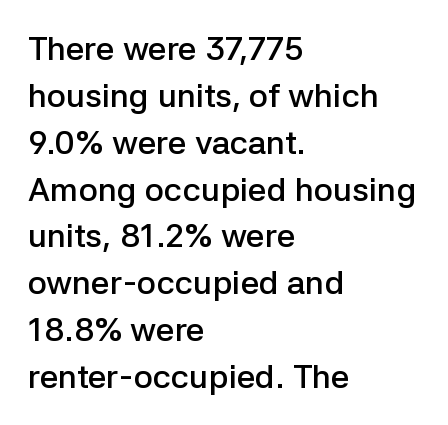
This rendering leaves character spacing at its baseline value. The lines are quadded left. Reading down the column, the eye jumps a familiar distance to each next line. Underlining? Definitely not there. Looks like regular typesetting: each glyph gets only the width it needs.
